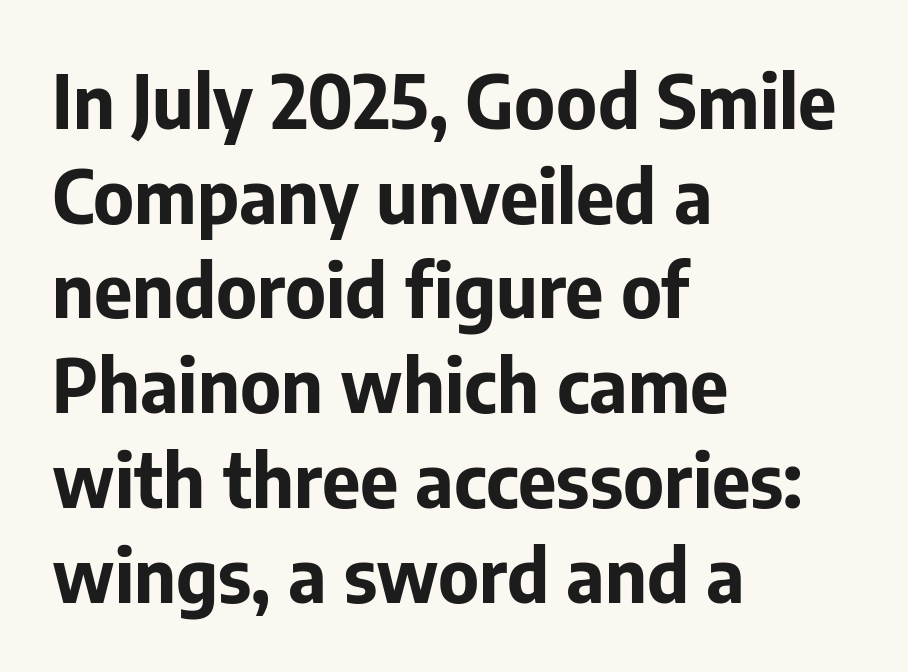
The image shows 74 px bold sans-serif type, upright; set left-aligned, normal line spacing (1.28x), normal letter spacing, not underlined; low stroke contrast and a medium x-height.
